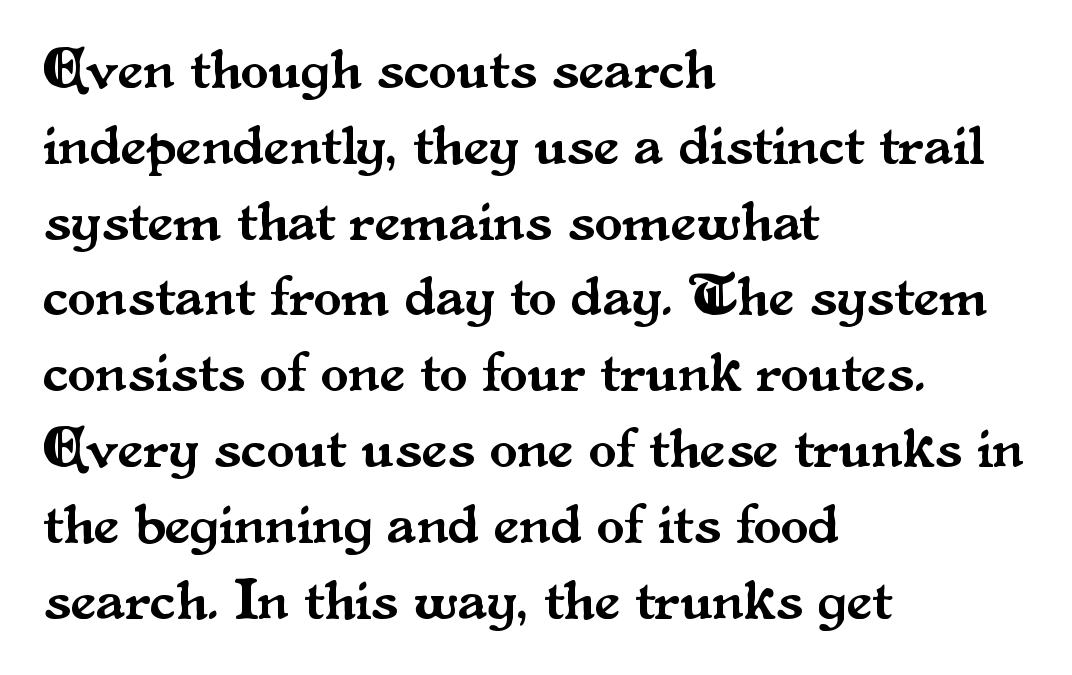
Q: Is the text italic (slanted)? A: No, it is upright.
Q: Is the typeface a serif or a sans-serif typeface? A: Serif.
Q: Is the text underlined? A: No.
Q: How is the paragraph aligned? A: Left-aligned.
Q: Is the spacing between letters normal or unusually wide? A: Normal.
Q: Is the spacing between lines tight, normal or loose? A: Normal.
Q: Width (condensed, normal, or wide)? A: Normal.
Q: Stroke contrast? A: Medium.
Q: x-height? A: Small.
Q: Monospaced? A: No.
